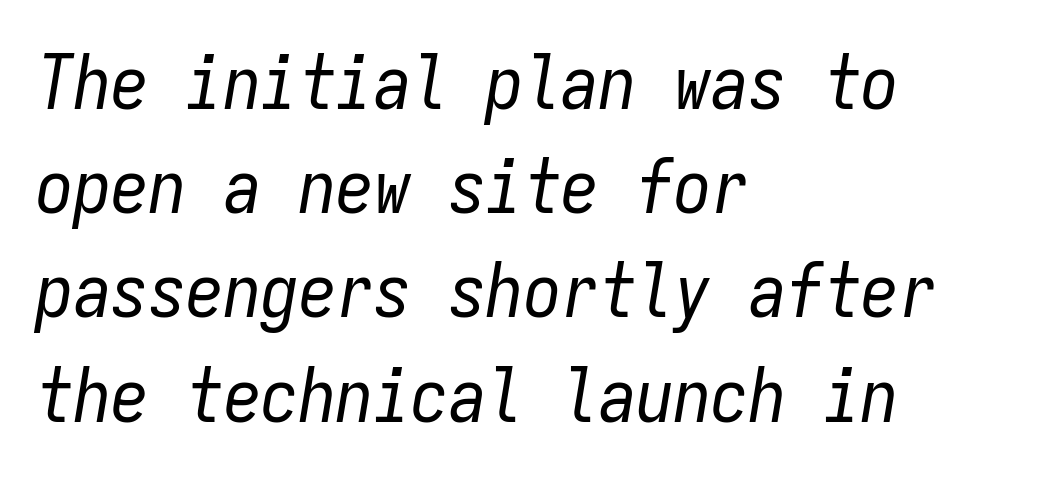
{"italic": "yes", "lean": "right", "slant_degrees": 9, "bold": "no", "weight": "regular", "width": "condensed", "stroke_contrast": "low", "x_height": "medium", "monospaced": "yes", "underline": "no", "align": "left", "line_spacing": "normal", "line_spacing_ratio": 1.39, "letter_spacing": "normal", "letter_spacing_em": 0.0, "glyph_px": 75}
